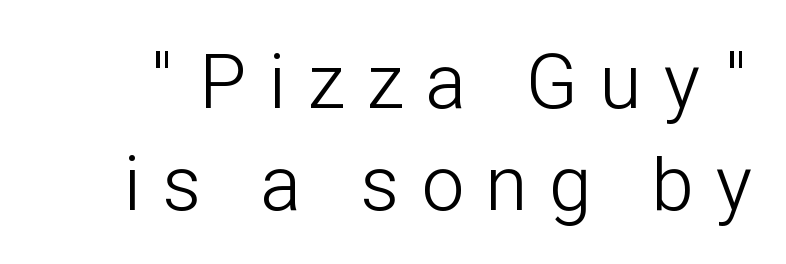
Rule under the text: the space is simply empty. The face used here is rendered with a markedly widened letterfit. Type style note: lacks serifs. Normally led — the rows are evenly, conventionally spaced. Caption: face not bold, strokes unweighted.
